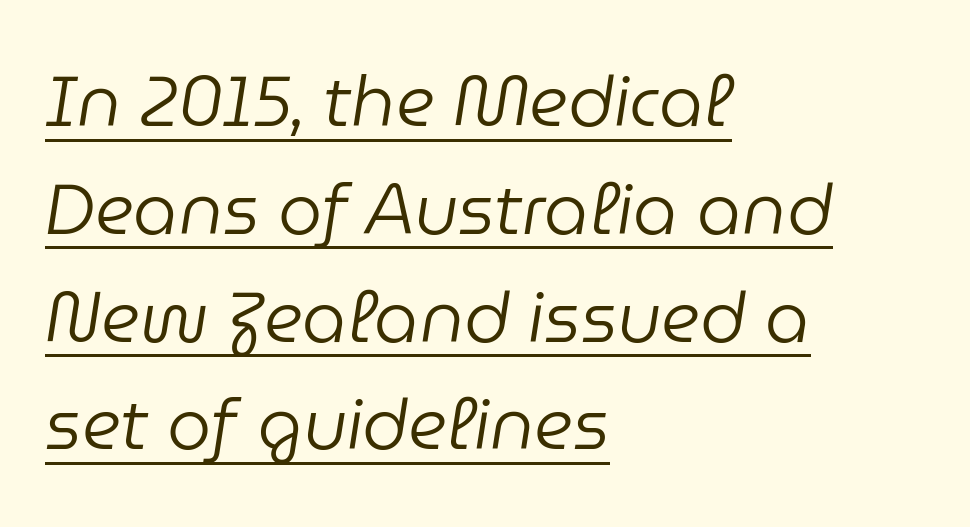
{"italic": "yes", "lean": "right", "slant_degrees": 9, "bold": "no", "weight": "regular", "width": "normal", "stroke_contrast": "low", "x_height": "medium", "monospaced": "no", "underline": "yes", "align": "left", "line_spacing": "normal", "line_spacing_ratio": 1.54, "letter_spacing": "normal", "letter_spacing_em": 0.0, "glyph_px": 70}
